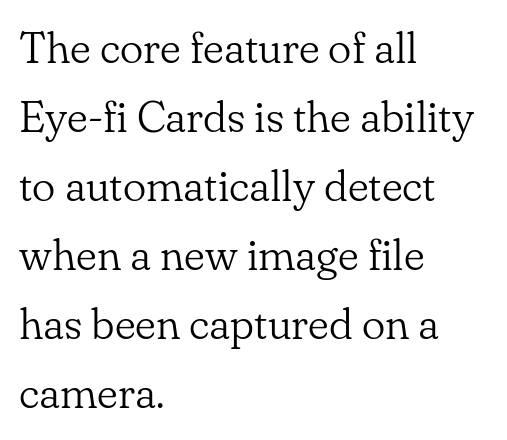
The letterforms sit shoulder to shoulder at normal distance. Bare-footed words on every line. Caption: face not bold, strokes unweighted. Is this a fixed-width face? No — the glyphs have proportional, varying widths.
